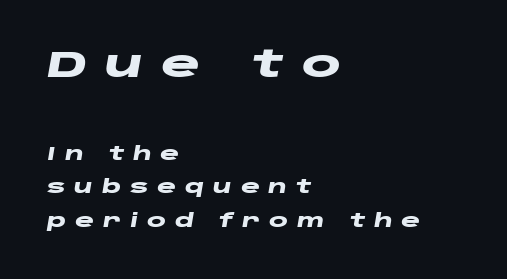
This sample has the flowing, uneven cadence of proportional lettering. You'd pick this weight for a headline — it's a proper bold. The composition opens big and finishes small. Bare-footed words on every line. Notice how the stems are inclined rather than vertical — that's the hallmark of italics. What stands out about the letter spacing? Its width — letters are far apart.
